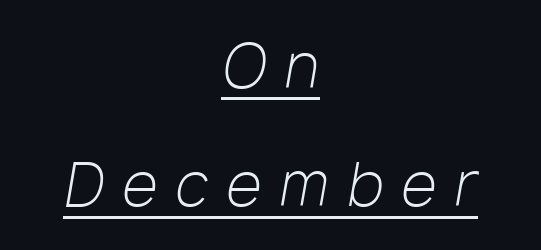
The image shows 58 px light type, italic (leaning right); set centered, loose line spacing (2.05x), unusually wide letter spacing (+0.32 em), underlined; low stroke contrast and a medium x-height.
